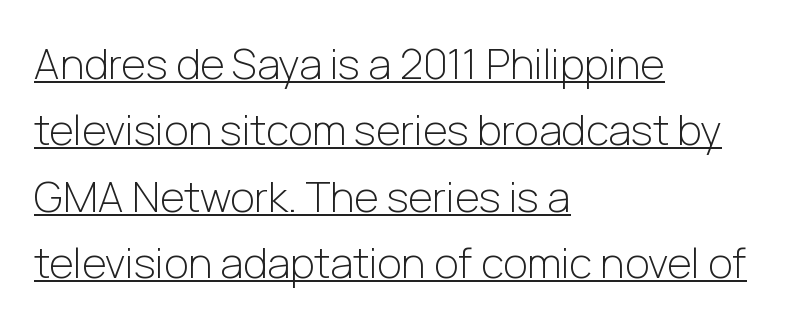
{"serif": "no", "italic": "no", "bold": "no", "weight": "light", "width": "normal", "stroke_contrast": "low", "x_height": "medium", "monospaced": "no", "underline": "yes", "align": "left", "line_spacing": "normal", "line_spacing_ratio": 1.58, "letter_spacing": "normal", "letter_spacing_em": 0.0, "glyph_px": 42}
